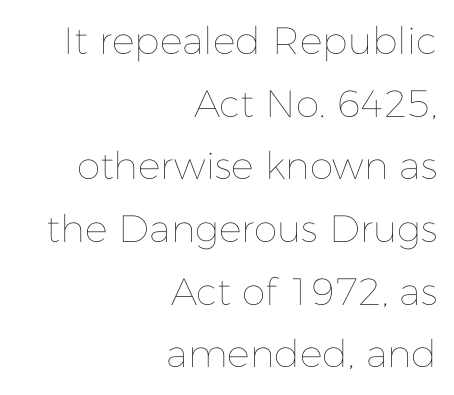
Q: Is the text bold? A: No.
Q: Is the text italic (slanted)? A: No, it is upright.
Q: Is the text underlined? A: No.
Q: How is the paragraph aligned? A: Right-aligned.
Q: Is the spacing between letters normal or unusually wide? A: Normal.
Q: Is the spacing between lines tight, normal or loose? A: Normal.
Q: Width (condensed, normal, or wide)? A: Normal.
Q: Stroke contrast? A: Low.
Q: x-height? A: Medium.
Q: Monospaced? A: No.
